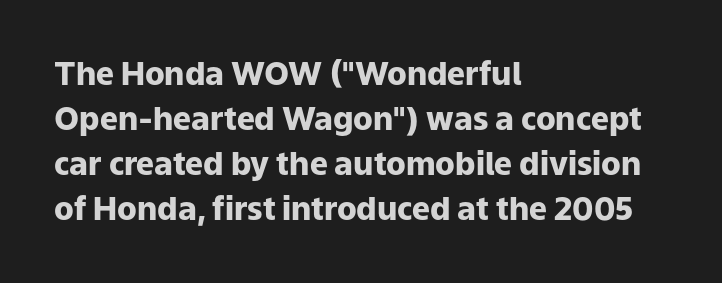
Q: Is the text bold? A: Yes.
Q: Is the text italic (slanted)? A: No, it is upright.
Q: Is the typeface a serif or a sans-serif typeface? A: Sans-serif.
Q: Is the text underlined? A: No.
Q: How is the paragraph aligned? A: Left-aligned.
Q: Is the spacing between letters normal or unusually wide? A: Normal.
Q: Is the spacing between lines tight, normal or loose? A: Normal.
Q: Width (condensed, normal, or wide)? A: Normal.
Q: Stroke contrast? A: Low.
Q: x-height? A: Medium.
Q: Monospaced? A: No.
